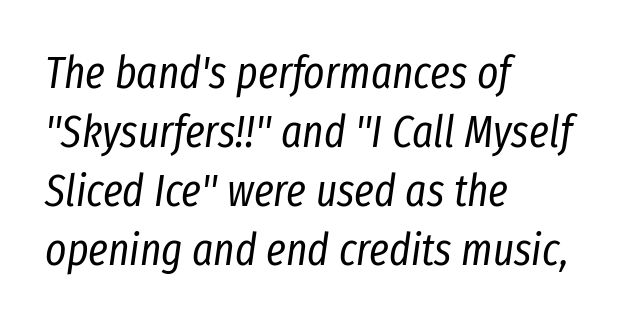
Default kerning and tracking; the words read as compact shapes. Slant detected: the letters are inclined. Compared with a centered layout, this one pins lines to the left instead. Type without underlining. The passage shown is typed in a proportional face where columns would drift. Baseline-to-baseline distance is the conventional proportion of letter height.
